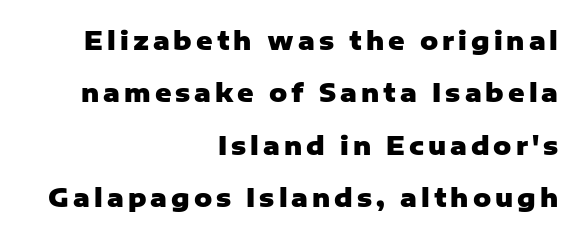
The image shows 25 px bold type, upright; set right-aligned, loose line spacing (2.1x), not underlined.
